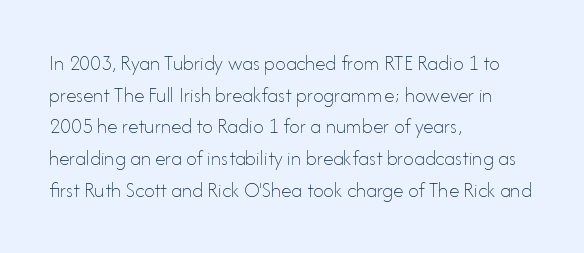
Q: Is the text bold? A: No.
Q: Is the text italic (slanted)? A: No, it is upright.
Q: Is the text underlined? A: No.
Q: How is the paragraph aligned? A: Left-aligned.
Q: Is the spacing between letters normal or unusually wide? A: Normal.
Q: Is the spacing between lines tight, normal or loose? A: Normal.
